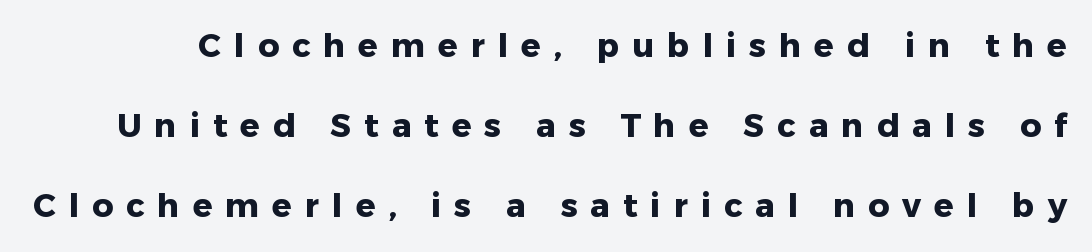
Q: Is the text bold? A: Yes.
Q: Is the text italic (slanted)? A: No, it is upright.
Q: Is the typeface a serif or a sans-serif typeface? A: Sans-serif.
Q: Is the text underlined? A: No.
Q: Is the spacing between letters normal or unusually wide? A: Unusually wide.
Q: Is the spacing between lines tight, normal or loose? A: Loose.
Q: Width (condensed, normal, or wide)? A: Normal.
Q: Stroke contrast? A: Low.
Q: x-height? A: Medium.
Q: Monospaced? A: No.
